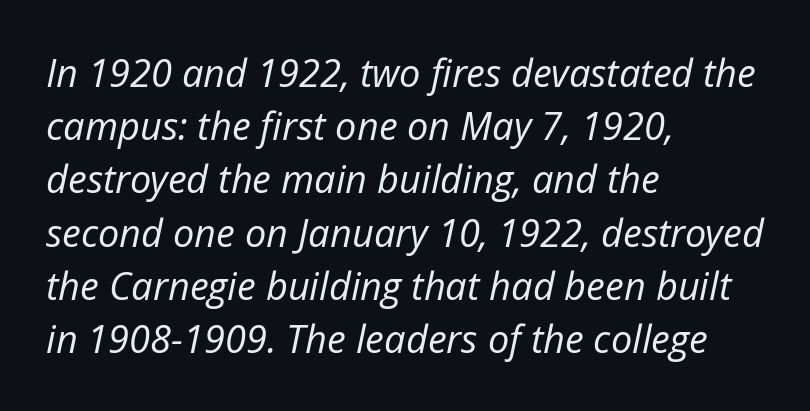
Baseline-to-baseline distance is the conventional proportion of letter height. Is this a heavy cut? Hardly; it is regular or lighter. The string is rendered with underlining switched off. What stands out about the letter spacing? Nothing — it is the standard amount. Looks like regular typesetting: each glyph gets only the width it needs. The lines are quadded left.
